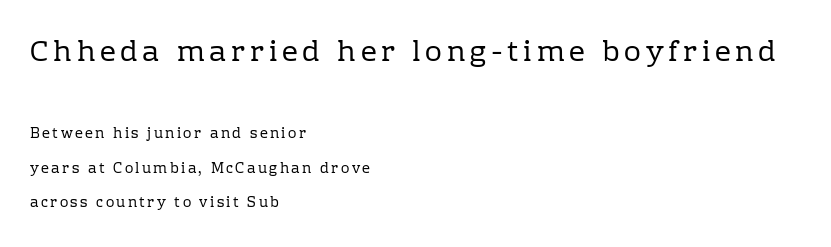
{"serif": "yes", "italic": "no", "bold": "no", "weight": "regular", "width": "normal", "stroke_contrast": "low", "x_height": "medium", "monospaced": "no", "underline": "no", "align": "left", "line_spacing": "loose", "line_spacing_ratio": 2.48, "larger_block": "first", "size_ratio": 2.0, "glyph_px": 28}
